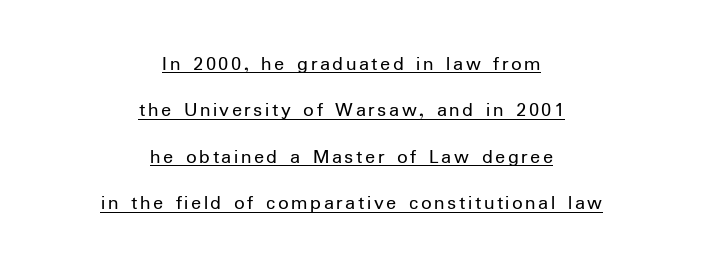
One glance says open: line gaps are wider than usual. Posture: vertical. If you folded the block vertically in half, each line would mirror itself in length. Unbolded letterforms with no extra heft. Is there an underline? Yes — a line sits under the letters.
